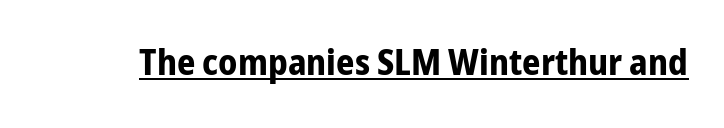
Is this a sans? Yes — the strokes have no serifs. Is the type bold? Yes — the strokes are clearly thick and heavy. Has an underline been added? It has. Looks like regular typesetting: each glyph gets only the width it needs. When letters stand straight like this, we call the style roman or upright.
